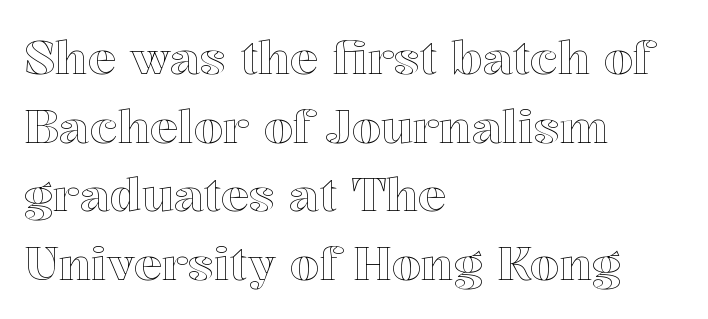
The image shows 47 px text type, upright; set left-aligned, normal line spacing (1.46x), normal letter spacing, not underlined; a medium x-height.
